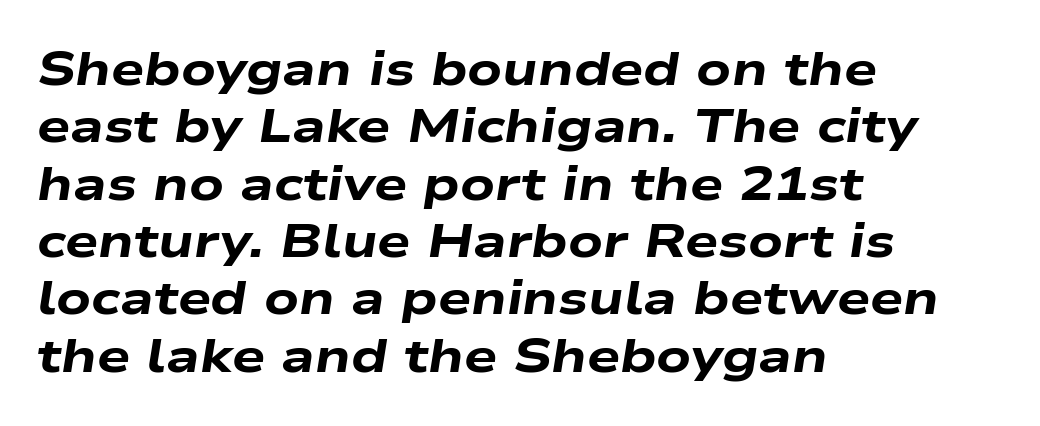
Q: Is the text bold? A: Yes.
Q: Is the text italic (slanted)? A: Yes, it leans right by about 9 degrees.
Q: Is the text underlined? A: No.
Q: How is the paragraph aligned? A: Left-aligned.
Q: Is the spacing between letters normal or unusually wide? A: Normal.
Q: Width (condensed, normal, or wide)? A: Wide.
Q: Stroke contrast? A: Low.
Q: x-height? A: Medium.
Q: Monospaced? A: No.
